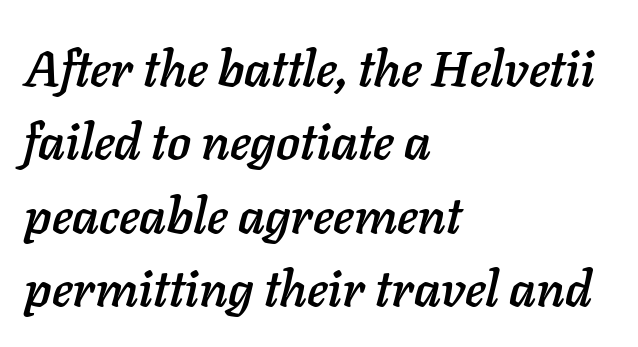
{"italic": "yes", "lean": "right", "slant_degrees": 11, "width": "normal", "stroke_contrast": "low", "x_height": "medium", "monospaced": "no", "underline": "no", "align": "left", "line_spacing": "normal", "line_spacing_ratio": 1.47, "letter_spacing": "normal", "letter_spacing_em": 0.0, "glyph_px": 50}
